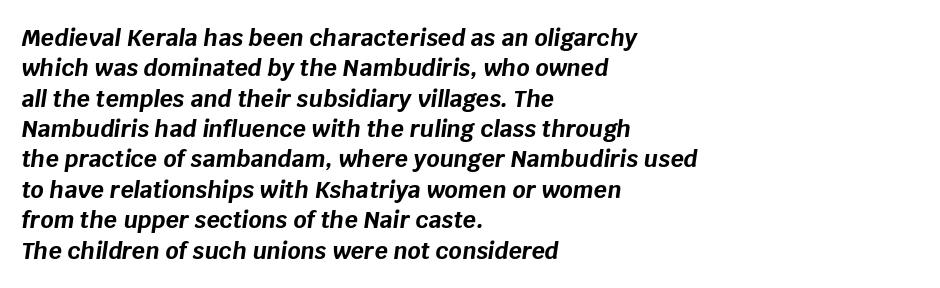
The letters are bold, with thick, heavy strokes. There's an unmistakable incline to the writing here. The paragraph has a hard left edge and a soft right edge. How would I describe the line gaps? Plain and ordinary. Quick note: underline off.
